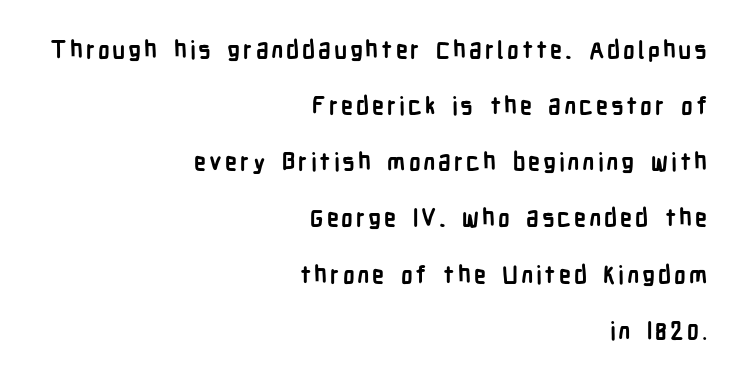
The image shows 24 px bold type, upright; set right-aligned, loose line spacing (2.34x), not underlined.
